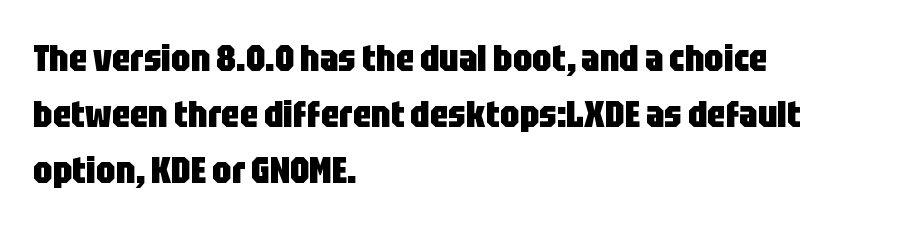
Nope, no serifs anywhere on these letters. Proportional: the letters do not fall into vertical columns. This sample uses plain, unmodified letter spacing. The zone under the glyphs is completely vacant. These lines sit exactly where default settings would place them.
